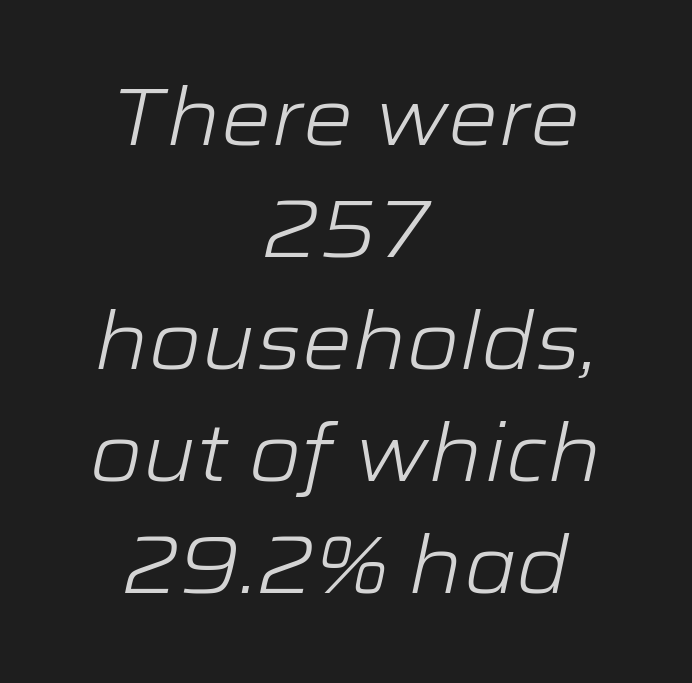
{"italic": "yes", "lean": "right", "slant_degrees": 12, "bold": "no", "weight": "light", "width": "wide", "stroke_contrast": "low", "x_height": "medium", "monospaced": "no", "underline": "no", "align": "center", "line_spacing": "normal", "line_spacing_ratio": 1.4, "letter_spacing": "normal", "letter_spacing_em": 0.0, "glyph_px": 80}
